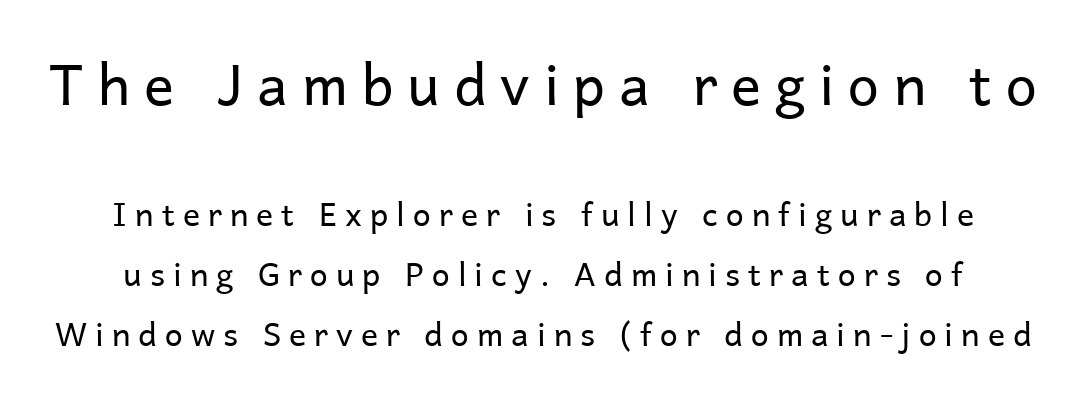
A typesetter would call this proportional, since set widths differ per character. This is the regular roman posture of the typeface. The space beneath each line is pristine and unruled. In terms of letterspacing, this is a distinctly airy, spread setting. Does the type have serifs? No, each stem ends abruptly. These two chunks differ in scale, with the top chunk taking the larger measure.
